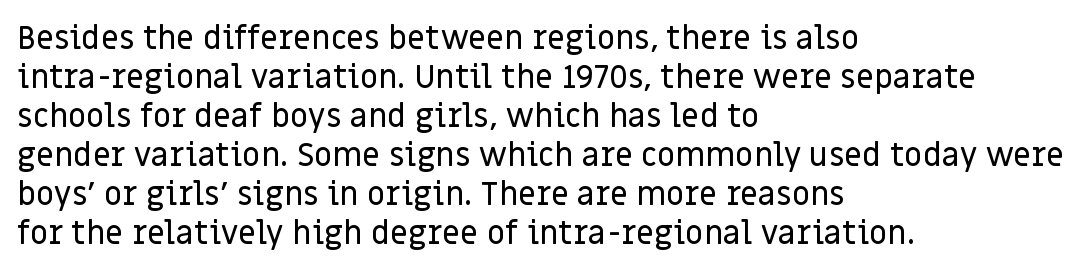
{"serif": "no", "italic": "no", "width": "normal", "stroke_contrast": "low", "x_height": "large", "monospaced": "no", "underline": "no", "align": "left", "line_spacing_ratio": 1.22, "letter_spacing": "normal", "letter_spacing_em": 0.0, "glyph_px": 32}
